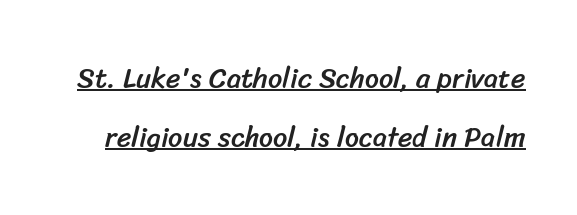
Q: Is the typeface a serif or a sans-serif typeface? A: Sans-serif.
Q: Is the text underlined? A: Yes.
Q: Is the spacing between letters normal or unusually wide? A: Normal.
Q: Is the spacing between lines tight, normal or loose? A: Loose.
Q: Width (condensed, normal, or wide)? A: Normal.
Q: Stroke contrast? A: Low.
Q: x-height? A: Medium.
Q: Monospaced? A: No.
